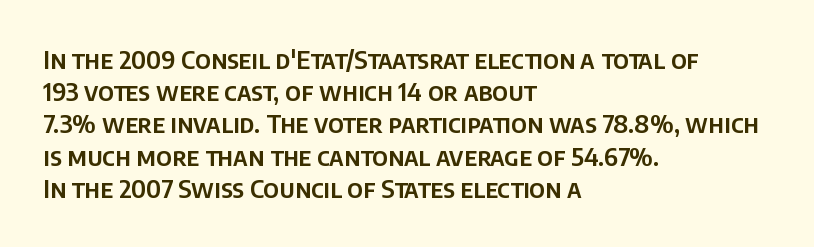
No italicization has been applied; the sample stays upright. This sample uses plain, unmodified letter spacing. Decoration check: the copy has no underline. The typesetter chose a ragged-right arrangement here. Interline gaps are of average width in this sample.
